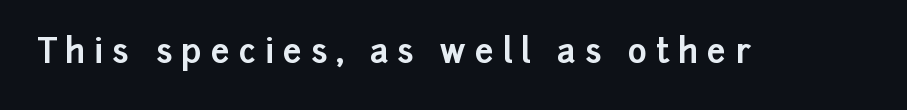
Posture: straight, roman, zero tilt. In terms of letterspacing, this is a distinctly airy, spread setting. The rendering uses a bold face; every stroke is thick and dark. Nothing sits at the stroke ends, so this counts as sans-serif.
